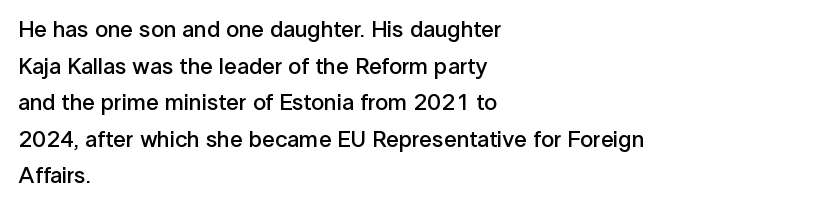
{"italic": "no", "bold": "semi", "underline": "no", "align": "left", "line_spacing": "normal", "line_spacing_ratio": 1.59, "letter_spacing": "normal", "letter_spacing_em": 0.0, "glyph_px": 23}
